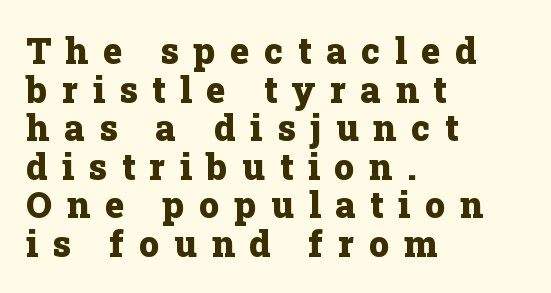
{"serif": "yes", "italic": "no", "bold": "yes", "weight": "heavy", "width": "normal", "stroke_contrast": "low", "x_height": "medium", "monospaced": "no", "underline": "no", "align": "left", "line_spacing": "tight", "line_spacing_ratio": 1.07, "letter_spacing": "wide", "letter_spacing_em": 0.41, "glyph_px": 36}
